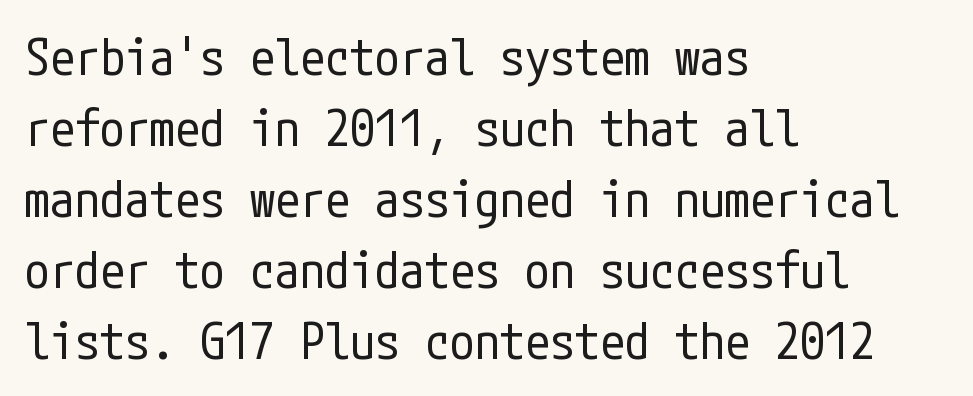
The compositor pushed each line to the left boundary. The designer left line spacing at the default. No chunkiness to these letters — they're not bold. There is no visible air inserted between adjacent glyphs. Classification — sans serif. When letters stand straight like this, we call the style roman or upright.
